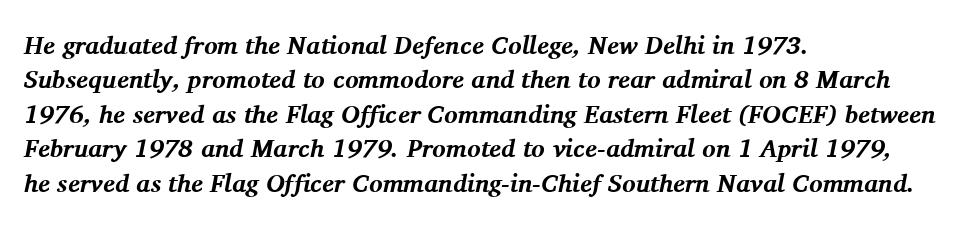
Nobody touched the tracking dial on this one. Line beginnings align vertically; line endings do not. Vertically, the passage feels balanced, rows spaced as you'd expect. The baseline area is clear. You can tell it's italic because the verticals aren't actually vertical. Summary of weight: heavy, a full bold.
